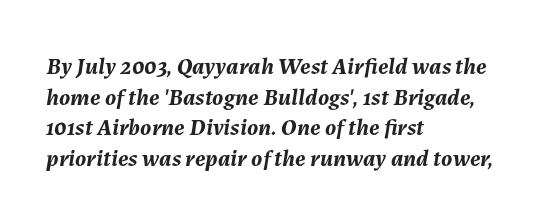
Q: Is the text bold? A: Yes.
Q: Is the text italic (slanted)? A: Yes, it leans right by about 7 degrees.
Q: Is the text underlined? A: No.
Q: How is the paragraph aligned? A: Left-aligned.
Q: Is the spacing between letters normal or unusually wide? A: Normal.
Q: Is the spacing between lines tight, normal or loose? A: Normal.
